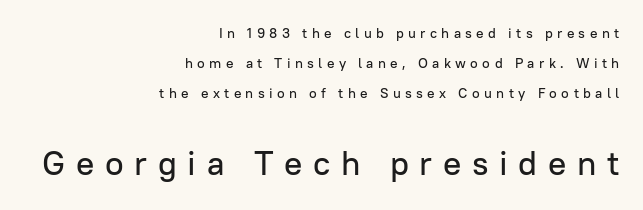
{"serif": "no", "italic": "no", "width": "normal", "stroke_contrast": "low", "x_height": "medium", "monospaced": "no", "underline": "no", "align": "right", "line_spacing": "loose", "line_spacing_ratio": 2.15, "letter_spacing": "wide", "letter_spacing_em": 0.31, "larger_block": "second", "size_ratio": 2.43, "glyph_px": 34}
